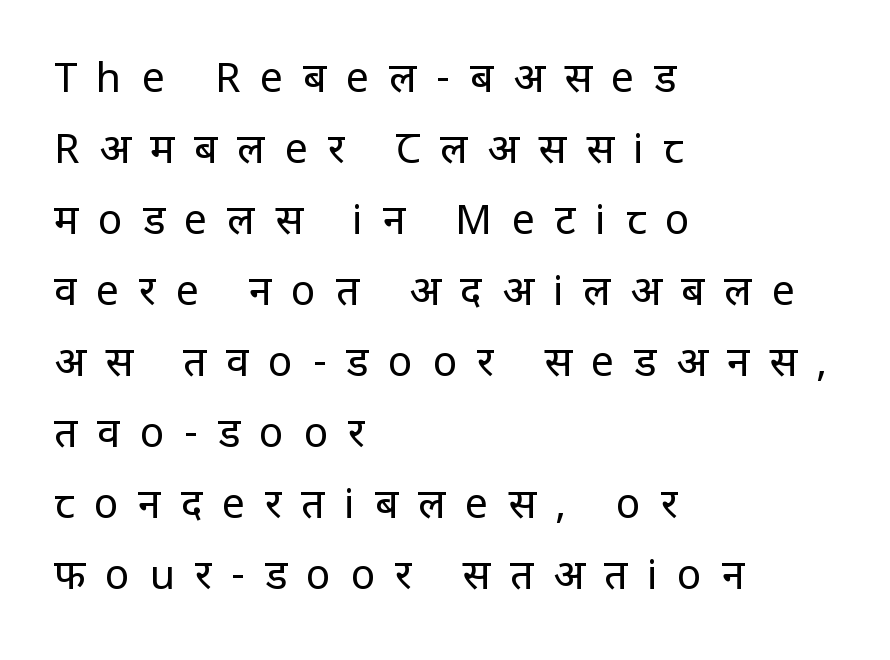
These lines are composed in type without serifs. Think of a printed novel: that variable character pitch is what you see here. The line texture is sparse and dotted thanks to wide tracking. No chunkiness to these letters — they're not bold. Reading down the block, your eye returns to a fixed left position each line. The words here are not underlined.
